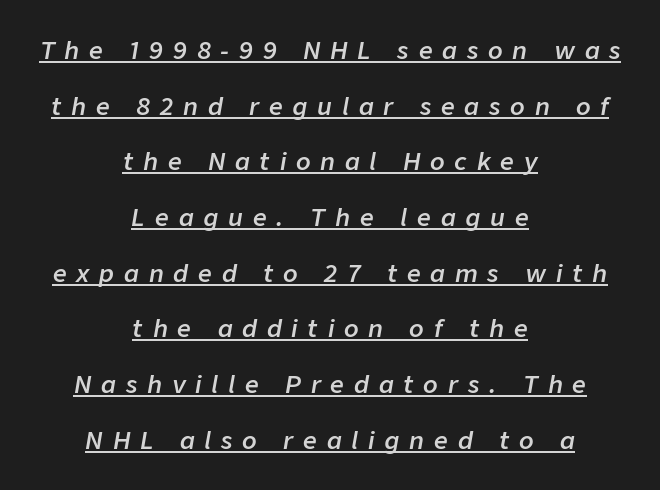
{"italic": "yes", "lean": "right", "slant_degrees": 9, "bold": "semi", "underline": "yes", "align": "center", "line_spacing": "loose", "line_spacing_ratio": 2.32, "letter_spacing": "wide", "letter_spacing_em": 0.41, "glyph_px": 24}
